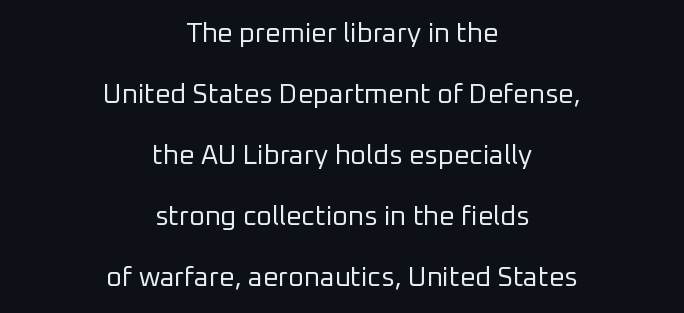
{"italic": "no", "bold": "no", "underline": "no", "align": "center", "line_spacing": "loose", "line_spacing_ratio": 2.26, "letter_spacing": "normal", "letter_spacing_em": 0.0, "glyph_px": 27}
